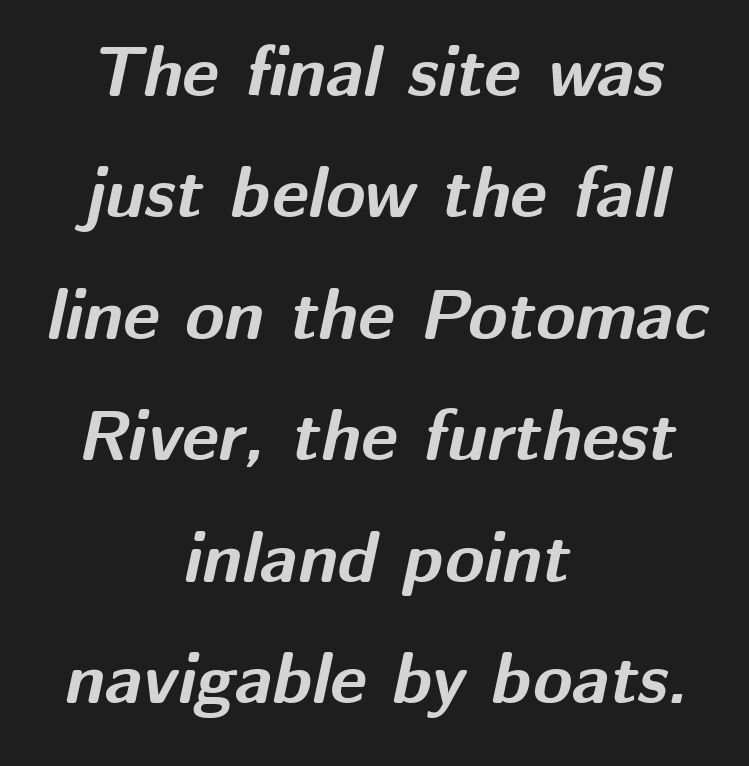
The image shows 71 px bold type, italic (leaning right); set centered, line spacing 1.71x, normal letter spacing, not underlined; medium stroke contrast and a medium x-height.
